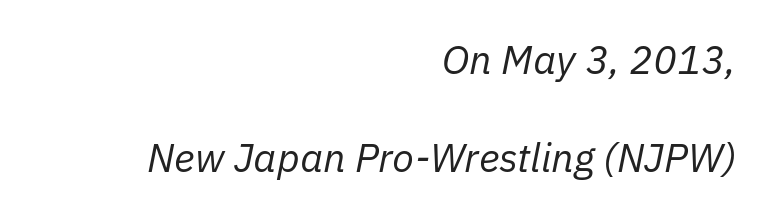
{"italic": "yes", "lean": "right", "slant_degrees": 11, "bold": "no", "weight": "regular", "width": "normal", "stroke_contrast": "low", "x_height": "medium", "monospaced": "no", "underline": "no", "align": "right", "line_spacing": "loose", "line_spacing_ratio": 2.44, "letter_spacing": "normal", "letter_spacing_em": 0.0, "glyph_px": 40}
